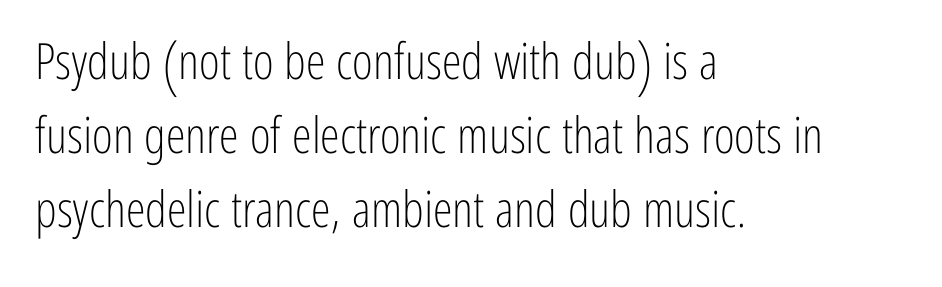
The image shows 50 px light, condensed sans-serif type, upright; set left-aligned, normal line spacing (1.48x), normal letter spacing, not underlined; low stroke contrast and a medium x-height.
